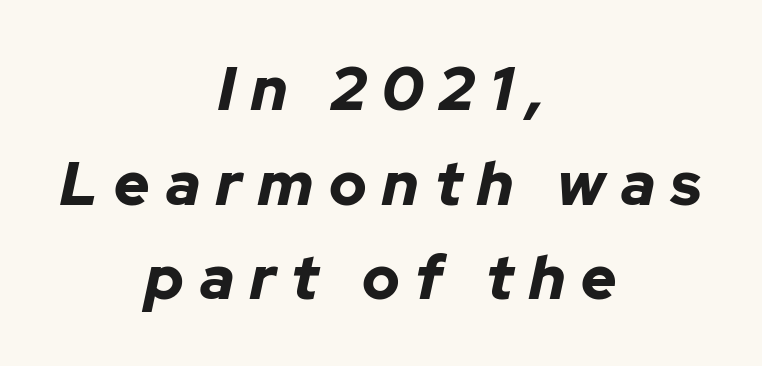
The rows are spaced the way most documents space them. Students, note that the glyphs here are deliberately spaced far apart. Notice how the passage keeps no hard edge, just a central spine. The letters are slanted; this is an italic face.
